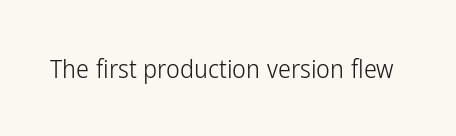
The image shows 26 px text type, upright; set normal letter spacing, not underlined.
